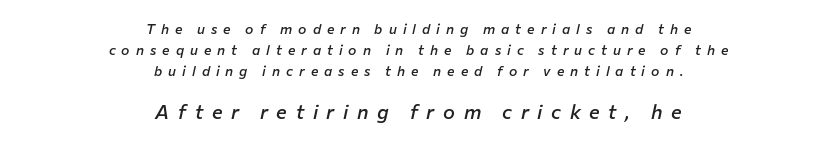
Q: Is the text bold? A: Semi-bold.
Q: Is the text italic (slanted)? A: Yes, it leans right by about 12 degrees.
Q: Is the text underlined? A: No.
Q: How is the paragraph aligned? A: Centered.
Q: Is the spacing between letters normal or unusually wide? A: Unusually wide.
Q: Is the spacing between lines tight, normal or loose? A: Normal.
Q: Which block of text is set in a larger size, the first (top) or the second (bottom)? A: The second (bottom) one.
